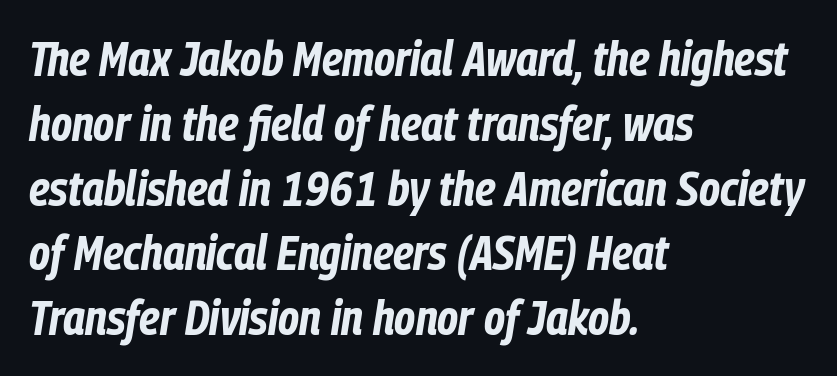
The image shows 48 px bold, condensed type, italic (leaning right); set left-aligned, normal line spacing (1.35x), normal letter spacing, not underlined; low stroke contrast and a medium x-height.
